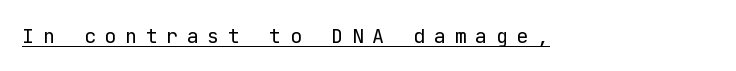
The image shows 20 px text type, upright; set unusually wide letter spacing (+0.43 em), underlined.
